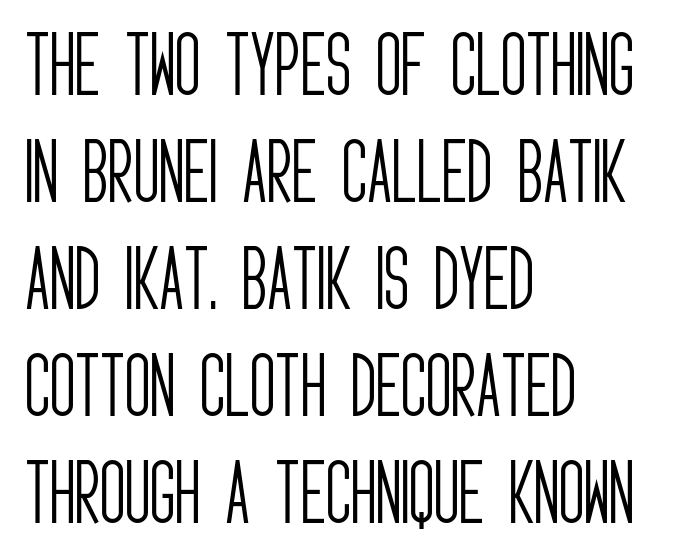
No word sits above an underline. The designer left line spacing at the default. The type family on display is of the sans-serif kind. These lines keep a tight, regular rhythm from letter to letter. In CSS terms this would be text-align: left. It's the straight-up-and-down kind of type.
